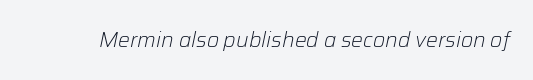
Q: Is the text bold? A: No.
Q: Is the text italic (slanted)? A: Yes, it leans right by about 12 degrees.
Q: Is the text underlined? A: No.
Q: Is the spacing between letters normal or unusually wide? A: Normal.
